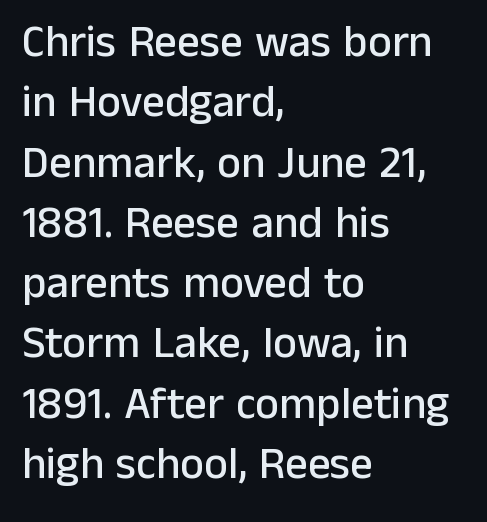
{"serif": "no", "italic": "no", "width": "normal", "stroke_contrast": "low", "x_height": "medium", "monospaced": "no", "underline": "no", "align": "left", "line_spacing": "normal", "line_spacing_ratio": 1.34, "letter_spacing": "normal", "letter_spacing_em": 0.0, "glyph_px": 45}
